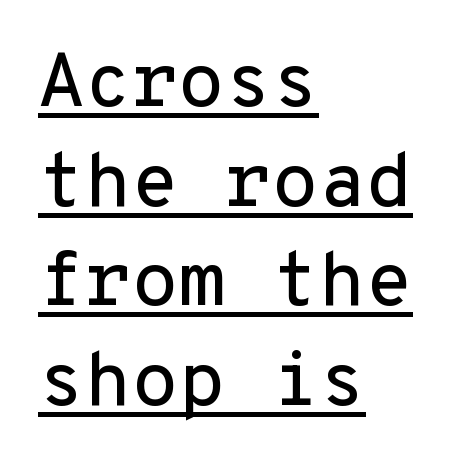
Q: Is the text italic (slanted)? A: No, it is upright.
Q: Is the typeface a serif or a sans-serif typeface? A: Sans-serif.
Q: Is the text underlined? A: Yes.
Q: How is the paragraph aligned? A: Left-aligned.
Q: Is the spacing between letters normal or unusually wide? A: Normal.
Q: Is the spacing between lines tight, normal or loose? A: Normal.
Q: Width (condensed, normal, or wide)? A: Normal.
Q: Stroke contrast? A: Low.
Q: x-height? A: Medium.
Q: Monospaced? A: Yes.
